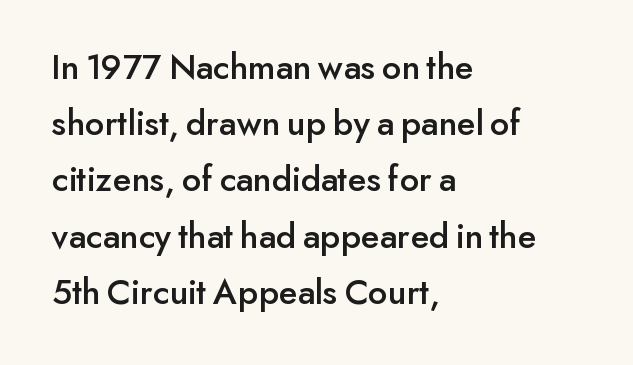
The image shows 37 px sans-serif type, upright; set left-aligned, normal line spacing (1.52x), normal letter spacing, not underlined; low stroke contrast and a small x-height.
